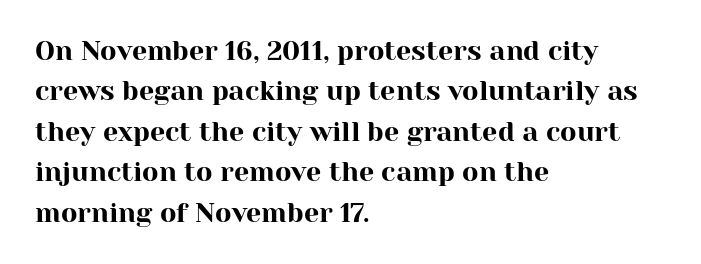
Q: Is the text italic (slanted)? A: No, it is upright.
Q: Is the text underlined? A: No.
Q: How is the paragraph aligned? A: Left-aligned.
Q: Is the spacing between letters normal or unusually wide? A: Normal.
Q: Is the spacing between lines tight, normal or loose? A: Normal.
